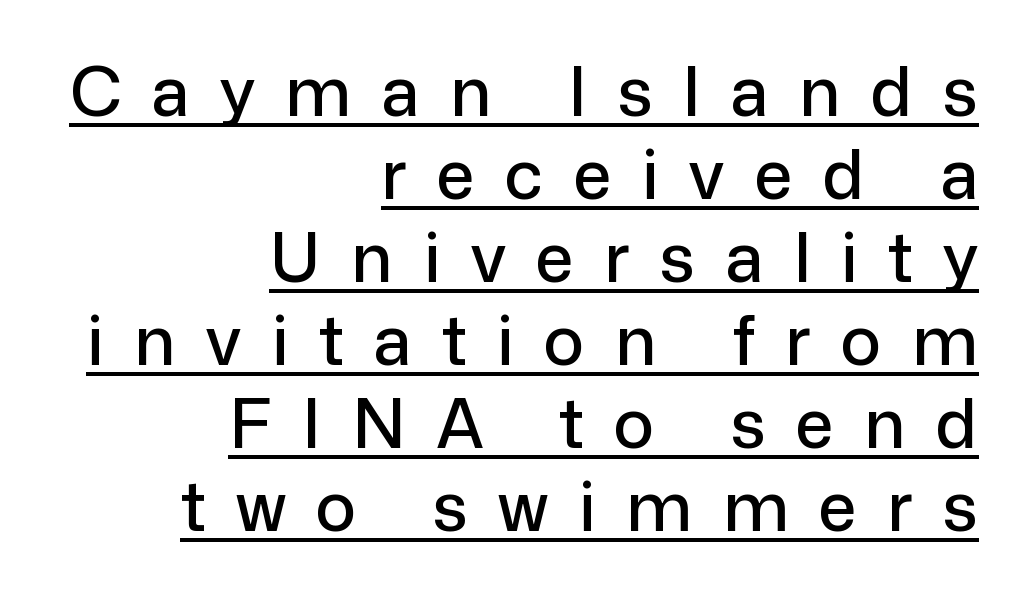
The image shows 68 px sans-serif type, upright; set right-aligned, line spacing 1.22x, unusually wide letter spacing (+0.45 em), underlined; low stroke contrast and a medium x-height.
